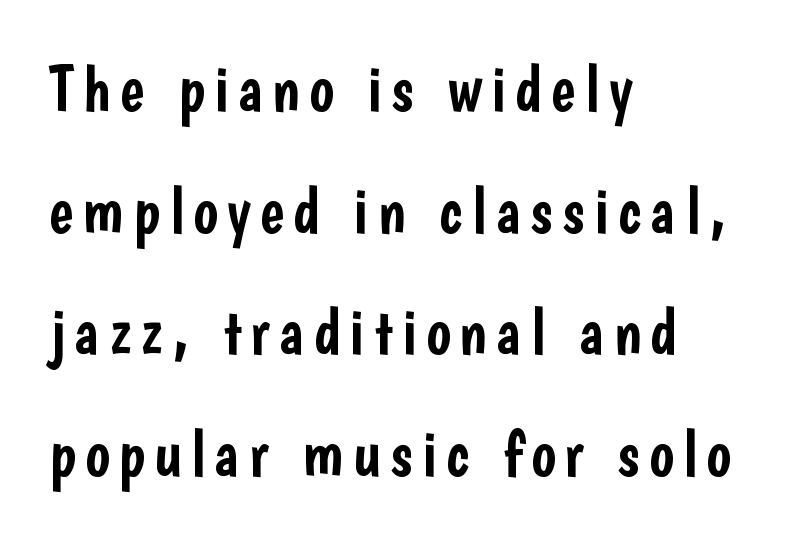
The image shows 65 px condensed sans-serif type, upright; set left-aligned, line spacing 1.87x, not underlined; low stroke contrast and a medium x-height.
